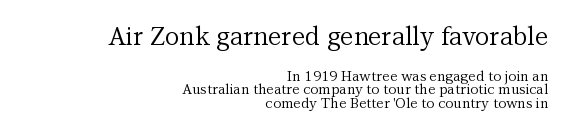
The words here are not underlined. The font's upright variant was chosen for this text. Alignment: flush right. The more generous point size was reserved for the upper chunk.
